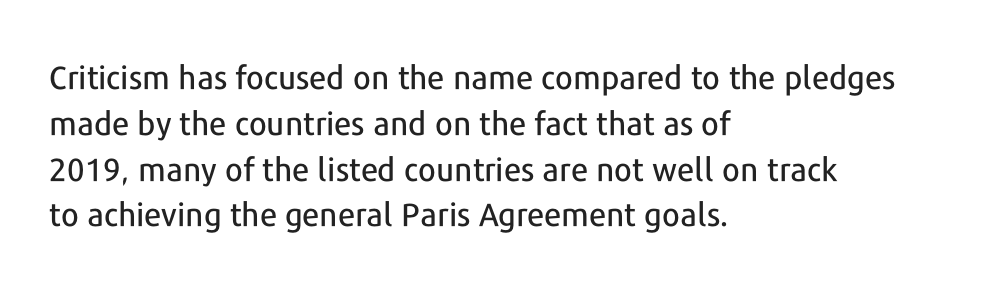
One-word summary of the alignment: left. The gap between lines stays unmarked. These lines are rendered in a variable-pitch font. Nope, not italic — everything's standing straight.
